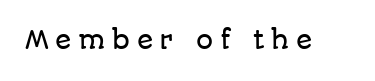
{"italic": "no", "underline": "no", "letter_spacing": "wide", "letter_spacing_em": 0.27, "glyph_px": 24}
